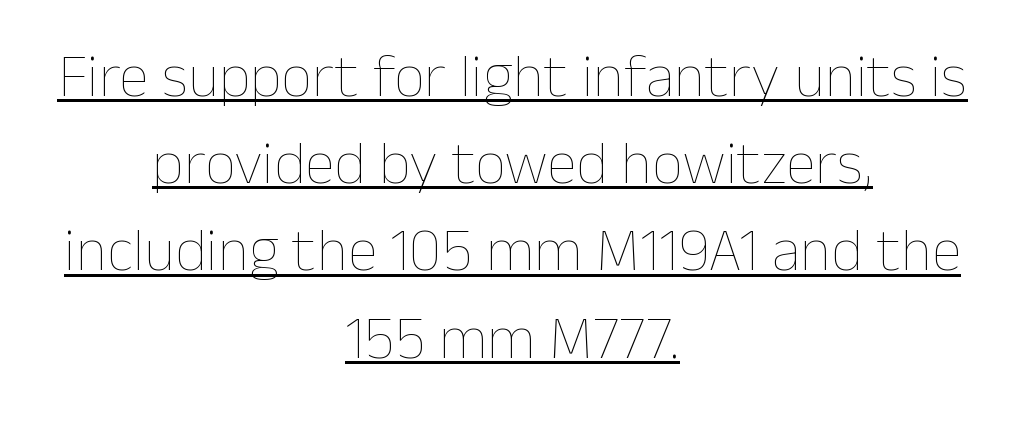
Q: Is the text bold? A: No.
Q: Is the text italic (slanted)? A: No, it is upright.
Q: Is the text underlined? A: Yes.
Q: How is the paragraph aligned? A: Centered.
Q: Is the spacing between letters normal or unusually wide? A: Normal.
Q: Is the spacing between lines tight, normal or loose? A: Normal.
Q: Width (condensed, normal, or wide)? A: Normal.
Q: Stroke contrast? A: Low.
Q: x-height? A: Medium.
Q: Monospaced? A: No.
